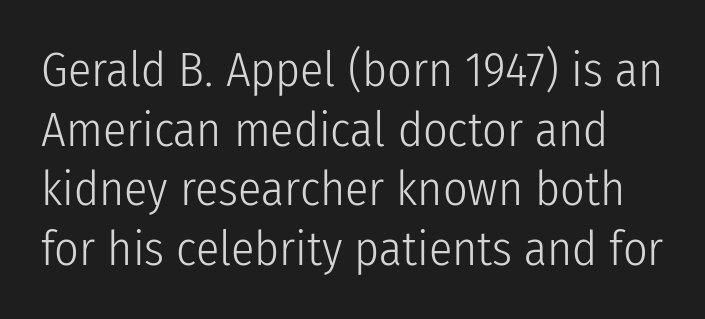
Each word holds together tightly as a unit, with standard inter-letter gaps. Just letters on the line, the space beneath them empty. Every stem runs plumb, perpendicular to the baseline. Letters have the restrained weight of plain body copy at most. The type family on display is of the sans-serif kind.
